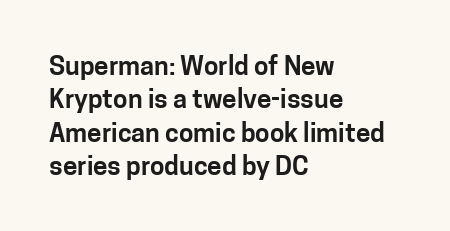
{"italic": "no", "underline": "no", "align": "left", "line_spacing": "normal", "line_spacing_ratio": 1.28, "letter_spacing": "normal", "letter_spacing_em": 0.0, "glyph_px": 26}
